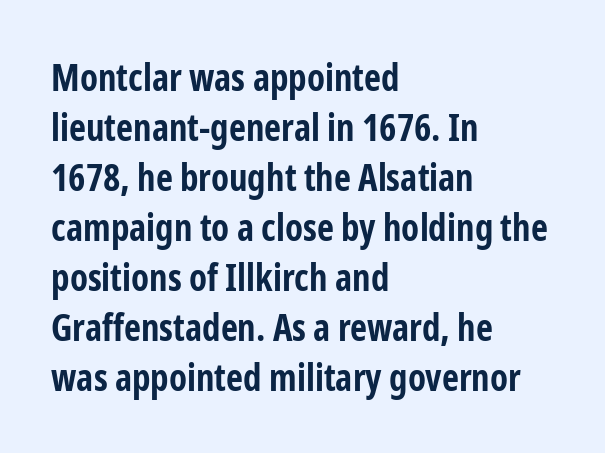
Q: Is the text bold? A: Yes.
Q: Is the text italic (slanted)? A: No, it is upright.
Q: Is the typeface a serif or a sans-serif typeface? A: Sans-serif.
Q: Is the text underlined? A: No.
Q: How is the paragraph aligned? A: Left-aligned.
Q: Is the spacing between letters normal or unusually wide? A: Normal.
Q: Is the spacing between lines tight, normal or loose? A: Normal.
Q: Width (condensed, normal, or wide)? A: Condensed.
Q: Stroke contrast? A: Low.
Q: x-height? A: Medium.
Q: Monospaced? A: No.
